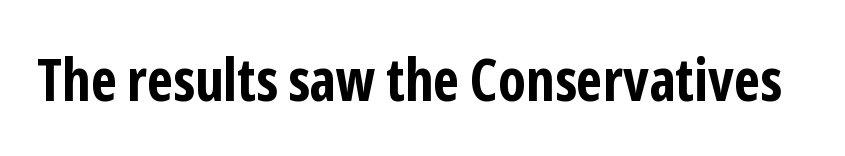
Strong, thick strokes mark this as bold type. A roman cut, with each character standing at attention. Short note: letters normally spaced. Underlining? Definitely not there. Looks like regular typesetting: each glyph gets only the width it needs. What kind of face is this? One without serifs — a sans.
